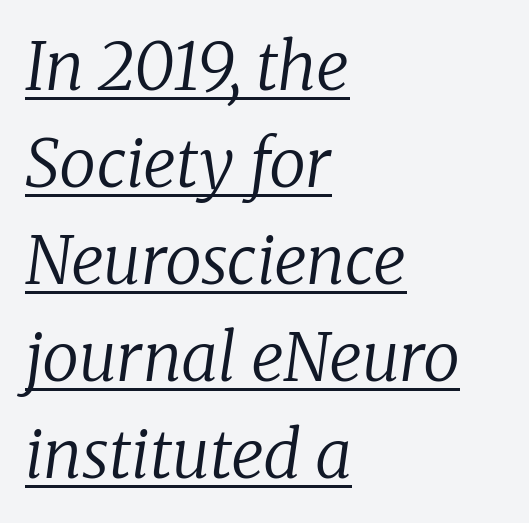
How would I describe the line gaps? Plain and ordinary. The whole block is typeset with a tilt. The cut favours lightness, reaching ordinary text weight at its darkest. Typographically, this falls in the serif category. Do the characters align in a grid? No, the font is proportional. A baseline rule has been typeset under these characters.
